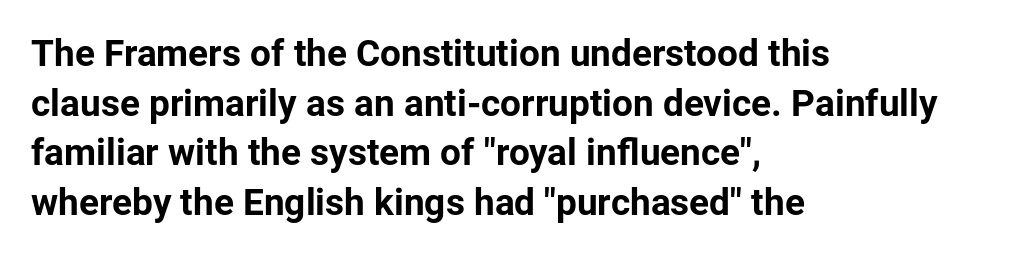
{"serif": "no", "italic": "no", "bold": "yes", "weight": "bold", "width": "normal", "stroke_contrast": "low", "x_height": "medium", "monospaced": "no", "underline": "no", "align": "left", "line_spacing": "normal", "line_spacing_ratio": 1.34, "letter_spacing": "normal", "letter_spacing_em": 0.0, "glyph_px": 37}
